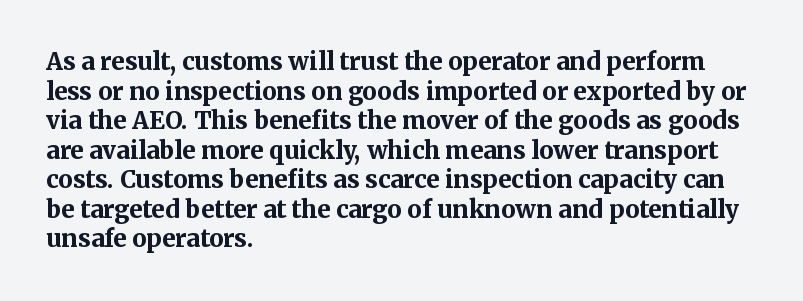
Nobody drew a line under any word here. The lettering stays uniformly vertical, giving the passage a roman look. Each word holds together tightly as a unit, with standard inter-letter gaps. A student would call this left alignment; a typographer would say flush left, rag right. Typographic density is high because the face is bold.
